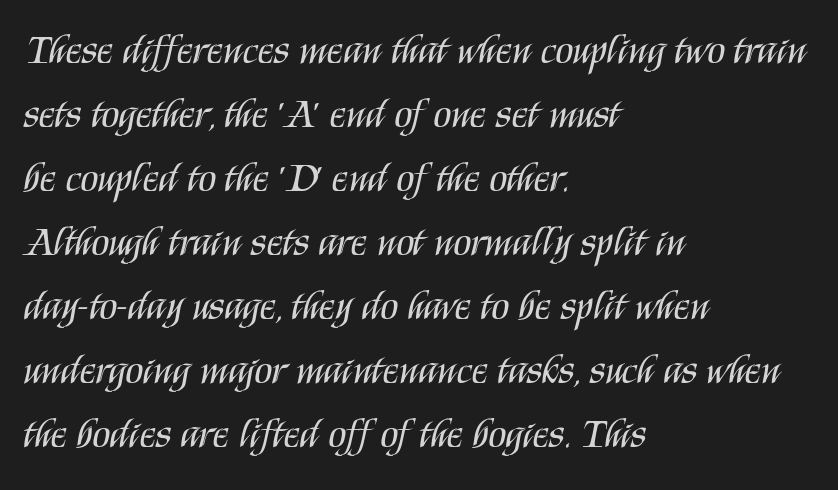
The space directly below the letters is spotless. These lines are composed in type without serifs. The letters advance in unequal steps, a hallmark of proportional type. Is this a heavy cut? Hardly; it is regular or lighter. What stands out about the letter spacing? Nothing — it is the standard amount. The compositor pushed each line to the left boundary.
